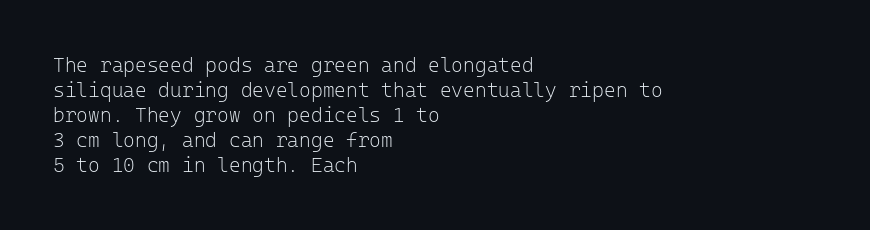
The image shows 20 px text type, upright; set left-aligned, normal line spacing (1.25x), normal letter spacing, not underlined.
